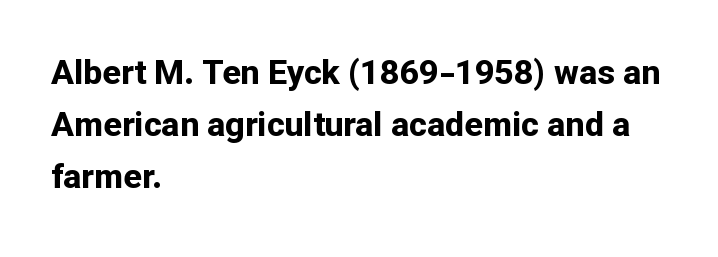
{"serif": "no", "italic": "no", "bold": "yes", "weight": "bold", "width": "normal", "stroke_contrast": "low", "x_height": "medium", "monospaced": "no", "underline": "no", "align": "left", "line_spacing": "normal", "line_spacing_ratio": 1.53, "letter_spacing": "normal", "letter_spacing_em": 0.0, "glyph_px": 34}
